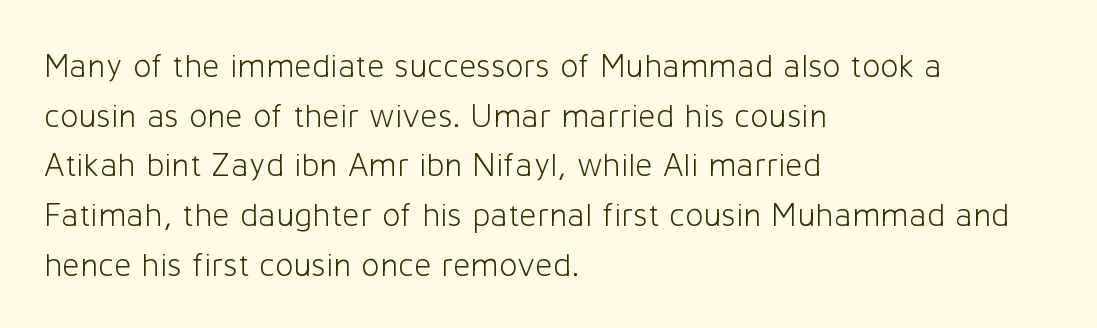
Posture: upright roman. The passage is arranged the way most books set body copy — flush left. A typesetter would label this face a sans. Do the characters align in a grid? No, the font is proportional. The passage shown stacks its lines at a standard gap.
